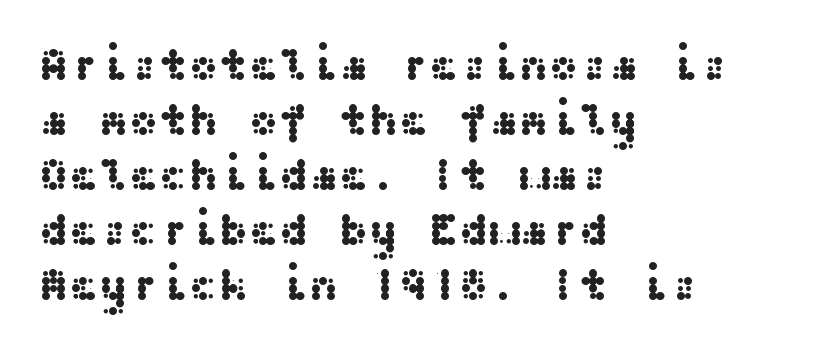
Q: Is the text italic (slanted)? A: No, it is upright.
Q: Is the typeface a serif or a sans-serif typeface? A: Sans-serif.
Q: Is the text underlined? A: No.
Q: How is the paragraph aligned? A: Left-aligned.
Q: Is the spacing between letters normal or unusually wide? A: Normal.
Q: Width (condensed, normal, or wide)? A: Wide.
Q: Stroke contrast? A: Medium.
Q: x-height? A: Medium.
